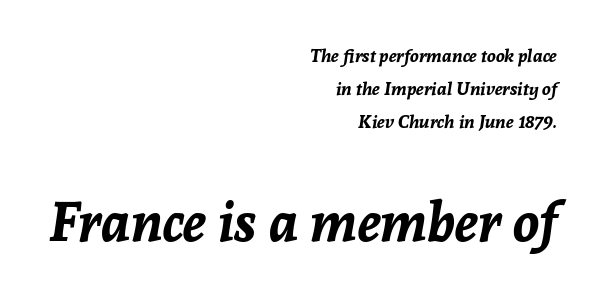
{"italic": "yes", "lean": "right", "slant_degrees": 8, "bold": "yes", "weight": "bold", "width": "normal", "stroke_contrast": "low", "x_height": "medium", "monospaced": "no", "underline": "no", "align": "right", "line_spacing_ratio": 1.82, "letter_spacing": "normal", "letter_spacing_em": 0.0, "larger_block": "second", "size_ratio": 3.0, "glyph_px": 54}
